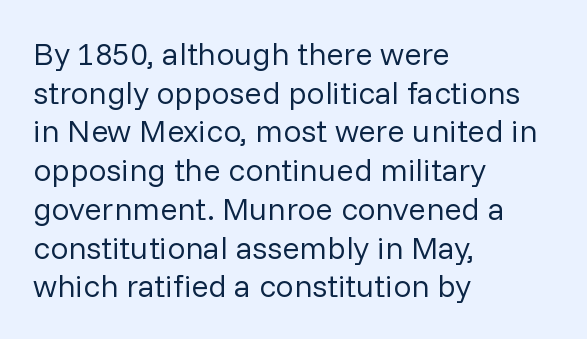
These lines are rendered in a variable-pitch font. The weight tops out at a normal text grade. Spacing between characters is what you'd get straight out of the box. The baseline area is clear.
